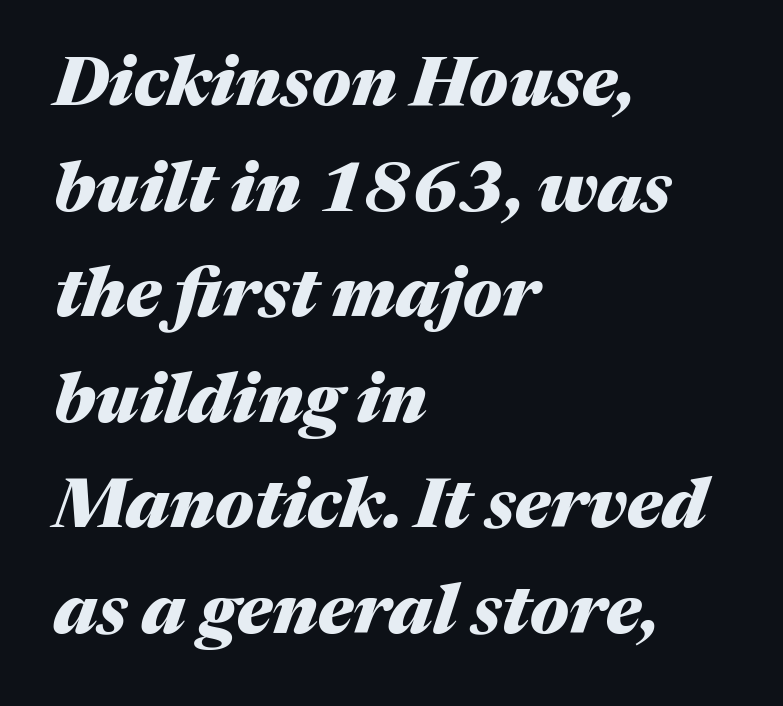
The image shows 69 px heavy type, italic (leaning right); set left-aligned, normal line spacing (1.53x), normal letter spacing, not underlined; medium stroke contrast and a medium x-height.
